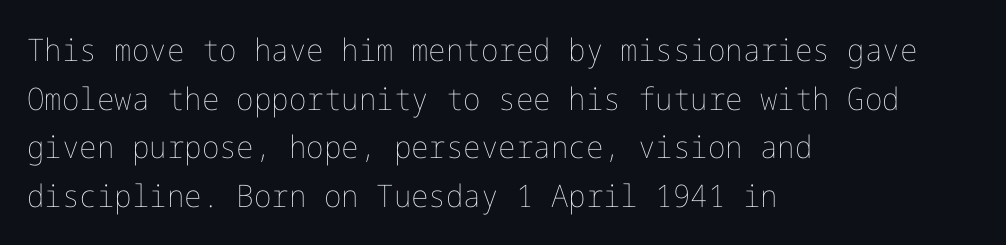
{"italic": "no", "bold": "no", "weight": "thin", "width": "normal", "stroke_contrast": "low", "x_height": "medium", "underline": "no", "align": "left", "line_spacing": "normal", "line_spacing_ratio": 1.57, "letter_spacing": "normal", "letter_spacing_em": 0.0, "glyph_px": 31}
